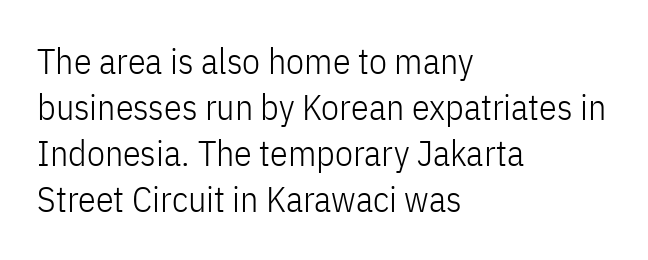
Q: Is the text bold? A: No.
Q: Is the text italic (slanted)? A: No, it is upright.
Q: Is the typeface a serif or a sans-serif typeface? A: Sans-serif.
Q: Is the text underlined? A: No.
Q: How is the paragraph aligned? A: Left-aligned.
Q: Is the spacing between letters normal or unusually wide? A: Normal.
Q: Is the spacing between lines tight, normal or loose? A: Normal.
Q: Width (condensed, normal, or wide)? A: Condensed.
Q: Stroke contrast? A: Low.
Q: x-height? A: Medium.
Q: Monospaced? A: No.
